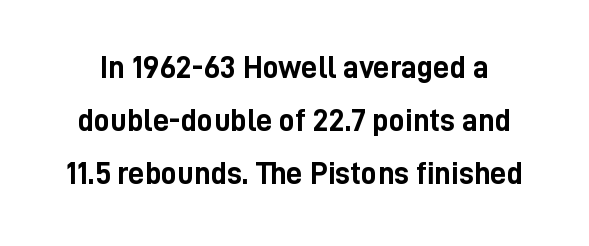
Q: Is the text bold? A: Yes.
Q: Is the text italic (slanted)? A: No, it is upright.
Q: Is the typeface a serif or a sans-serif typeface? A: Sans-serif.
Q: Is the text underlined? A: No.
Q: Is the spacing between letters normal or unusually wide? A: Normal.
Q: Is the spacing between lines tight, normal or loose? A: Normal.
Q: Width (condensed, normal, or wide)? A: Condensed.
Q: Stroke contrast? A: Low.
Q: x-height? A: Medium.
Q: Monospaced? A: No.
